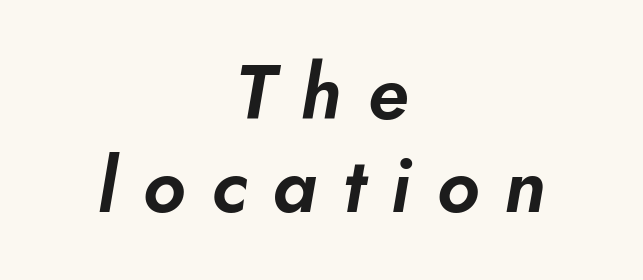
Q: Is the text italic (slanted)? A: Yes, it leans right by about 10 degrees.
Q: Is the text underlined? A: No.
Q: How is the paragraph aligned? A: Centered.
Q: Is the spacing between letters normal or unusually wide? A: Unusually wide.
Q: Width (condensed, normal, or wide)? A: Normal.
Q: Stroke contrast? A: Low.
Q: x-height? A: Small.
Q: Monospaced? A: No.
